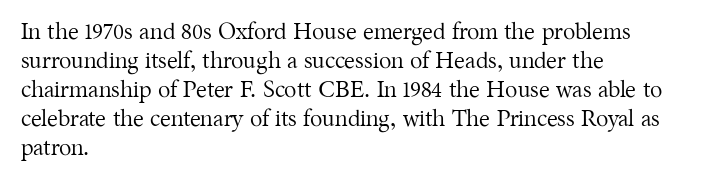
{"italic": "no", "bold": "no", "underline": "no", "align": "left", "line_spacing": "normal", "line_spacing_ratio": 1.26, "letter_spacing": "normal", "letter_spacing_em": 0.0, "glyph_px": 23}
